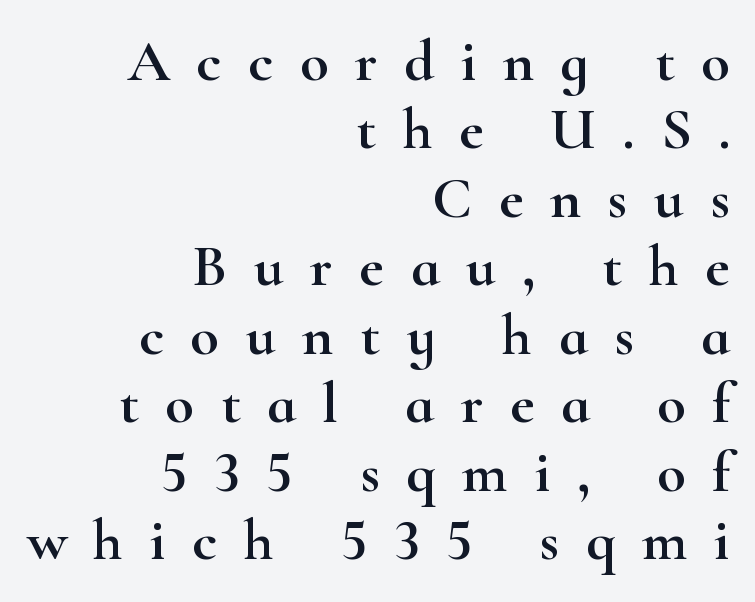
Q: Is the text italic (slanted)? A: No, it is upright.
Q: Is the typeface a serif or a sans-serif typeface? A: Serif.
Q: Is the text underlined? A: No.
Q: How is the paragraph aligned? A: Right-aligned.
Q: Is the spacing between letters normal or unusually wide? A: Unusually wide.
Q: Width (condensed, normal, or wide)? A: Wide.
Q: Stroke contrast? A: High.
Q: x-height? A: Small.
Q: Monospaced? A: No.
